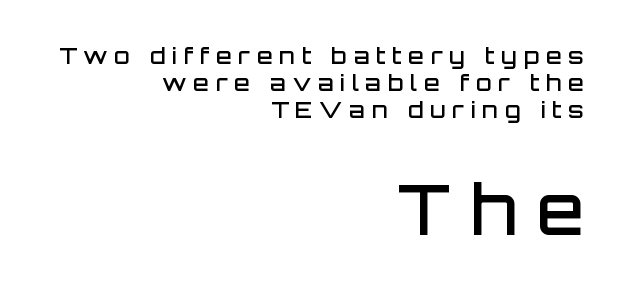
Q: Is the text bold? A: Semi-bold.
Q: Is the text italic (slanted)? A: No, it is upright.
Q: Is the typeface a serif or a sans-serif typeface? A: Sans-serif.
Q: Is the text underlined? A: No.
Q: How is the paragraph aligned? A: Right-aligned.
Q: Is the spacing between letters normal or unusually wide? A: Unusually wide.
Q: Which block of text is set in a larger size, the first (top) or the second (bottom)? A: The second (bottom) one.
Q: Width (condensed, normal, or wide)? A: Normal.
Q: Stroke contrast? A: Low.
Q: x-height? A: Large.
Q: Monospaced? A: No.
